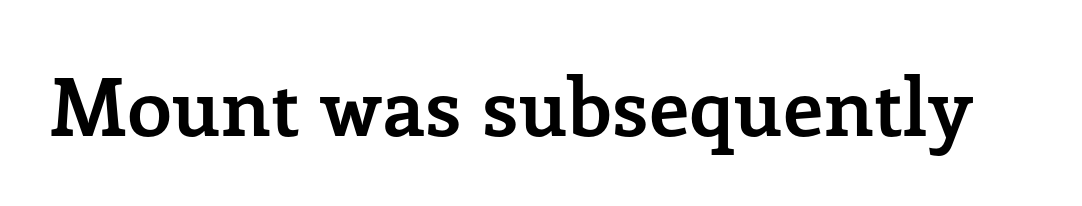
Summary of weight: heavy, a full bold. The letters advance in unequal steps, a hallmark of proportional type. In terms of letterform style, serifs are clearly present. Every stem runs plumb, perpendicular to the baseline. Decoration check: the copy has no underline.
